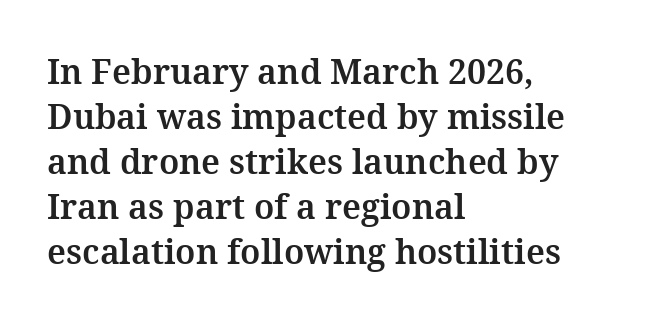
{"serif": "yes", "italic": "no", "width": "normal", "stroke_contrast": "medium", "x_height": "medium", "monospaced": "no", "underline": "no", "align": "left", "line_spacing": "normal", "line_spacing_ratio": 1.32, "letter_spacing": "normal", "letter_spacing_em": 0.0, "glyph_px": 34}
